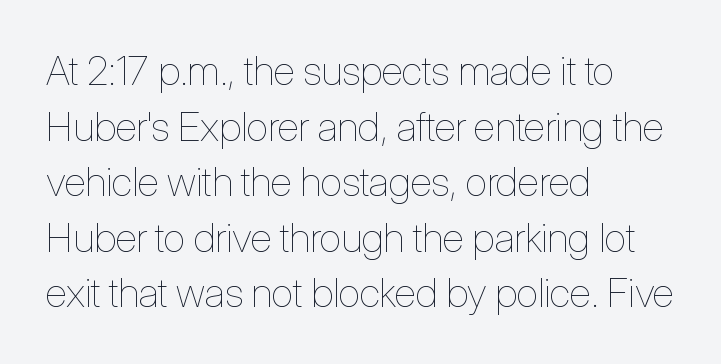
The image shows 40 px thin, condensed type, upright; set left-aligned, normal line spacing (1.39x), normal letter spacing, not underlined; low stroke contrast and a medium x-height.
